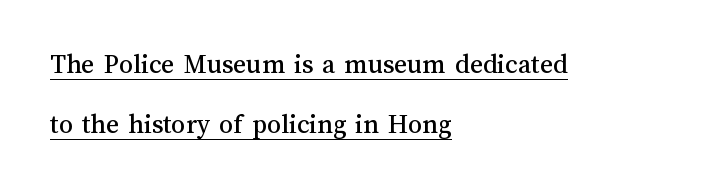
Q: Is the text italic (slanted)? A: No, it is upright.
Q: Is the text underlined? A: Yes.
Q: How is the paragraph aligned? A: Left-aligned.
Q: Is the spacing between letters normal or unusually wide? A: Normal.
Q: Is the spacing between lines tight, normal or loose? A: Loose.
Q: Width (condensed, normal, or wide)? A: Normal.
Q: Stroke contrast? A: Medium.
Q: x-height? A: Medium.
Q: Monospaced? A: No.
